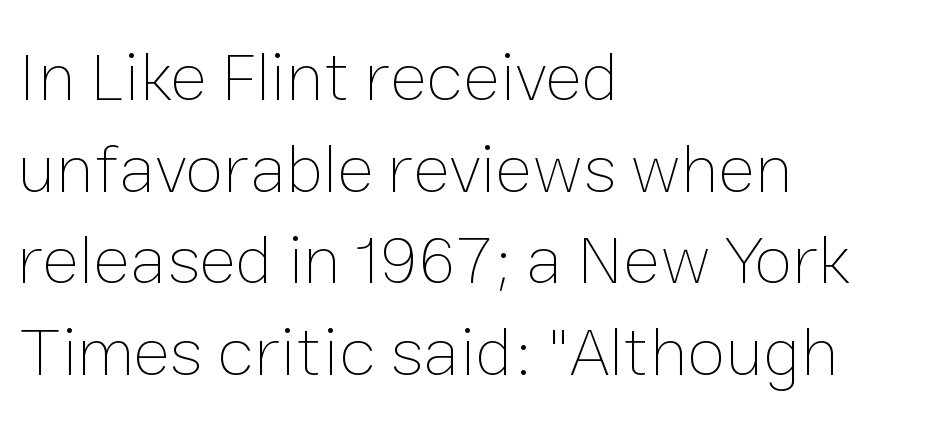
{"italic": "no", "bold": "no", "weight": "thin", "width": "normal", "stroke_contrast": "low", "x_height": "medium", "monospaced": "no", "underline": "no", "align": "left", "line_spacing": "normal", "line_spacing_ratio": 1.31, "letter_spacing": "normal", "letter_spacing_em": 0.0, "glyph_px": 70}
